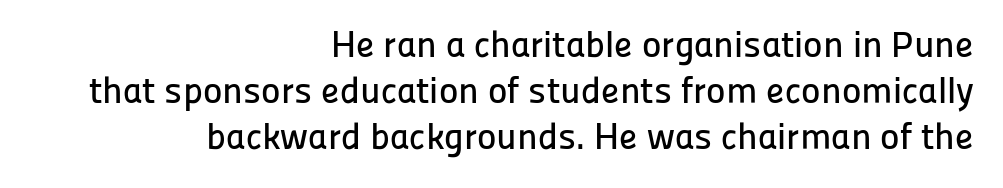
Q: Is the text italic (slanted)? A: No, it is upright.
Q: Is the typeface a serif or a sans-serif typeface? A: Sans-serif.
Q: Is the text underlined? A: No.
Q: How is the paragraph aligned? A: Right-aligned.
Q: Is the spacing between letters normal or unusually wide? A: Normal.
Q: Width (condensed, normal, or wide)? A: Normal.
Q: Stroke contrast? A: Low.
Q: x-height? A: Medium.
Q: Monospaced? A: No.
